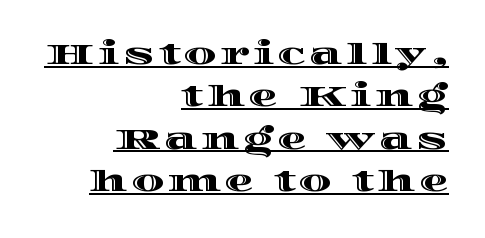
Q: Is the text italic (slanted)? A: No, it is upright.
Q: Is the text underlined? A: Yes.
Q: How is the paragraph aligned? A: Right-aligned.
Q: Is the spacing between lines tight, normal or loose? A: Normal.
Q: Width (condensed, normal, or wide)? A: Wide.
Q: x-height? A: Large.
Q: Monospaced? A: No.
